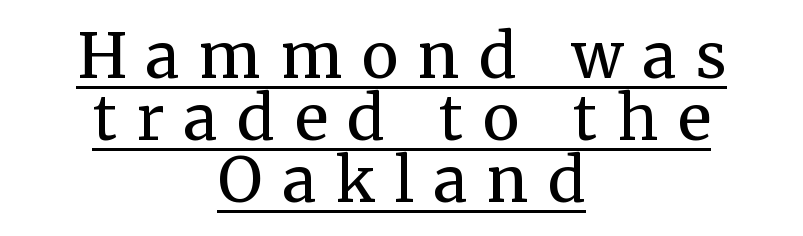
{"serif": "yes", "italic": "no", "bold": "no", "weight": "regular", "width": "normal", "stroke_contrast": "medium", "x_height": "medium", "monospaced": "no", "underline": "yes", "align": "center", "line_spacing": "tight", "line_spacing_ratio": 1.0, "letter_spacing": "wide", "letter_spacing_em": 0.32, "glyph_px": 62}
